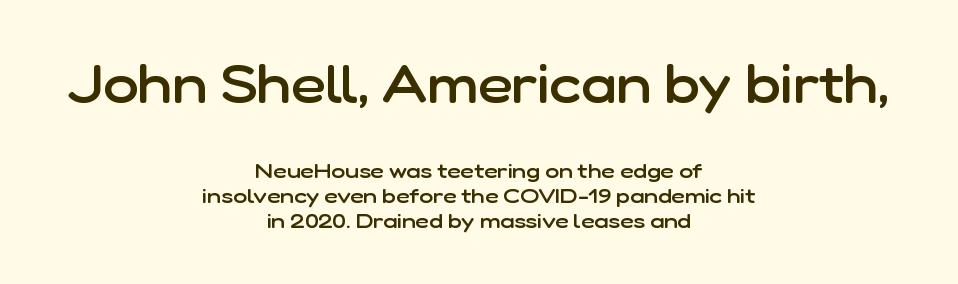
{"serif": "no", "italic": "no", "bold": "semi", "weight": "semibold", "width": "normal", "stroke_contrast": "low", "x_height": "medium", "monospaced": "no", "underline": "no", "align": "center", "line_spacing_ratio": 1.21, "letter_spacing": "normal", "letter_spacing_em": 0.0, "larger_block": "first", "size_ratio": 2.52, "glyph_px": 53}
